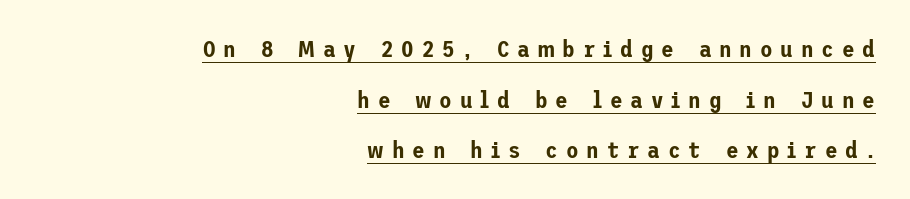
{"italic": "no", "underline": "yes", "align": "right", "line_spacing": "loose", "line_spacing_ratio": 2.2, "letter_spacing": "wide", "letter_spacing_em": 0.34, "glyph_px": 23}
